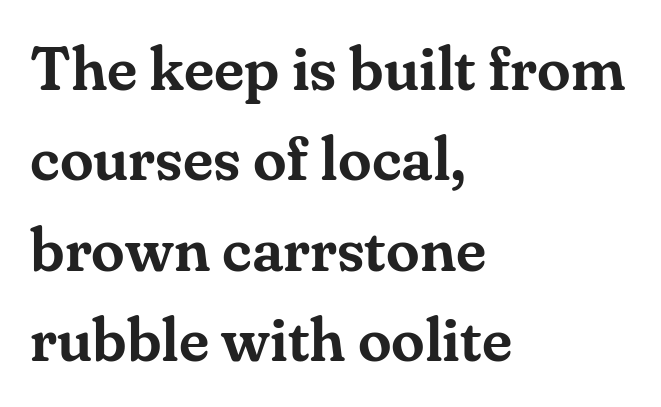
The image shows 61 px serif type, upright; set left-aligned, normal line spacing (1.48x), normal letter spacing, not underlined; medium stroke contrast and a small x-height.
